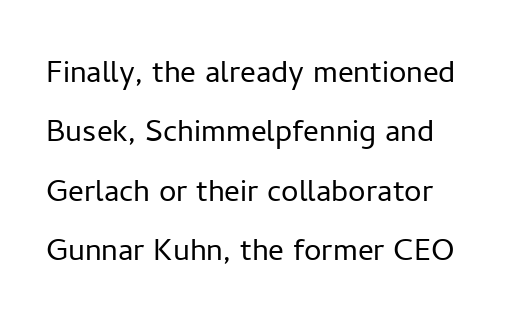
Serif or sans? Sans — the stroke terminals are bare. Does the lettering tilt? It doesn't — this is upright. The strip under each line holds only bare page. The strokes carry an ordinary text weight at most. Words appear dense and cohesive because spacing is normal.
